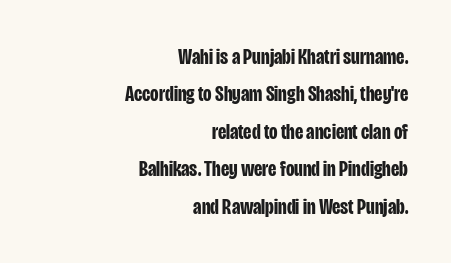
Q: Is the text bold? A: Yes.
Q: Is the text italic (slanted)? A: No, it is upright.
Q: Is the text underlined? A: No.
Q: How is the paragraph aligned? A: Right-aligned.
Q: Is the spacing between letters normal or unusually wide? A: Normal.
Q: Is the spacing between lines tight, normal or loose? A: Normal.
